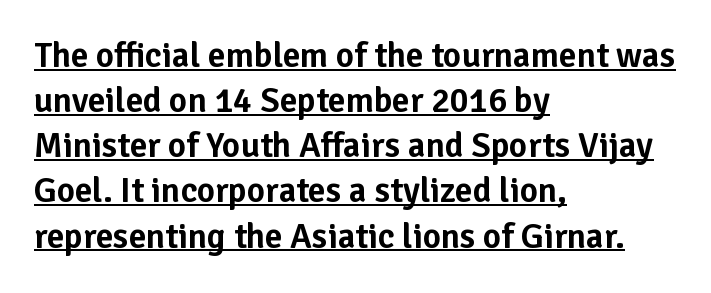
The image shows 35 px sans-serif type, upright; set left-aligned, normal line spacing (1.29x), normal letter spacing, underlined; low stroke contrast and a medium x-height.
